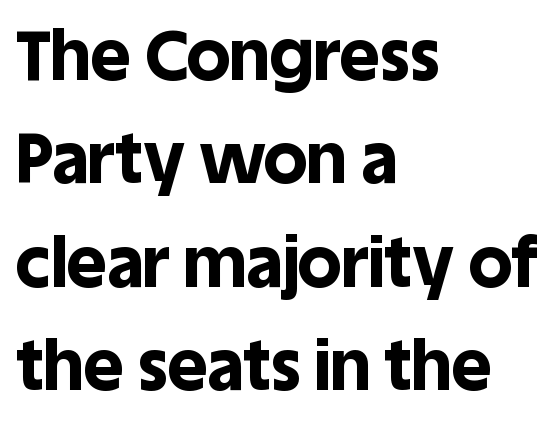
The image shows 69 px bold sans-serif type, upright; set left-aligned, normal line spacing (1.5x), normal letter spacing, not underlined; a large x-height.
